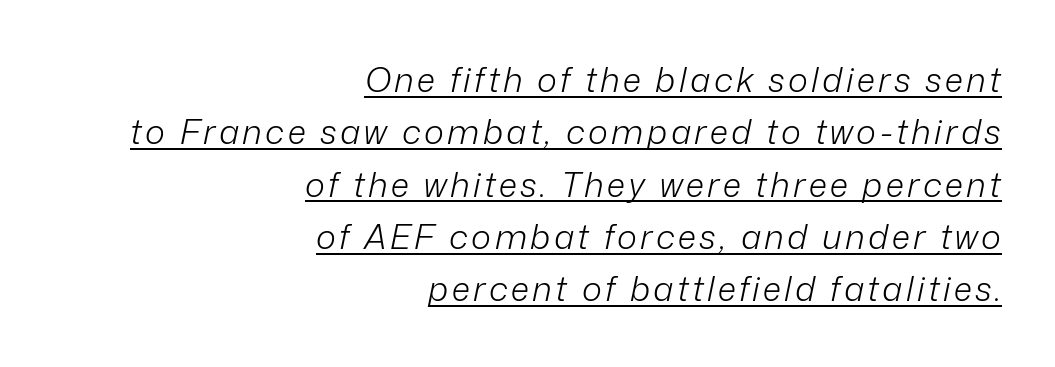
Q: Is the text bold? A: No.
Q: Is the text italic (slanted)? A: Yes, it leans right by about 12 degrees.
Q: Is the text underlined? A: Yes.
Q: How is the paragraph aligned? A: Right-aligned.
Q: Is the spacing between lines tight, normal or loose? A: Normal.
Q: Width (condensed, normal, or wide)? A: Normal.
Q: Stroke contrast? A: Low.
Q: x-height? A: Medium.
Q: Monospaced? A: No.
